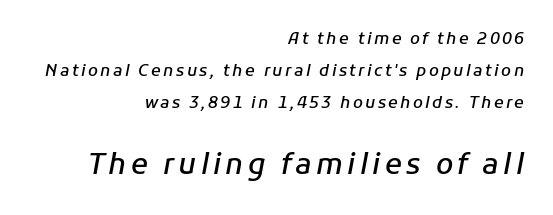
{"italic": "yes", "lean": "right", "slant_degrees": 11, "bold": "semi", "weight": "semibold", "width": "normal", "stroke_contrast": "low", "x_height": "medium", "monospaced": "no", "underline": "no", "align": "right", "line_spacing": "loose", "line_spacing_ratio": 2.01, "larger_block": "second", "size_ratio": 1.75, "glyph_px": 28}
